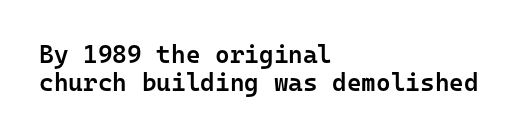
Look at the stroke-to-counter ratio: somewhat heavy, a semibold. Quick note: interline space is minimal. Is the block centered? No — it sits flush against the left margin. Observe the ordinary spacing: letters are neighbours, not strangers.
